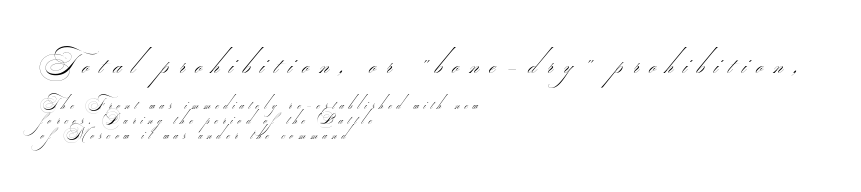
Q: Is the text bold? A: No.
Q: Is the typeface a serif or a sans-serif typeface? A: Sans-serif.
Q: Is the text underlined? A: No.
Q: How is the paragraph aligned? A: Left-aligned.
Q: Is the spacing between letters normal or unusually wide? A: Unusually wide.
Q: Is the spacing between lines tight, normal or loose? A: Tight.
Q: Which block of text is set in a larger size, the first (top) or the second (bottom)? A: The first (top) one.
Q: Width (condensed, normal, or wide)? A: Wide.
Q: Stroke contrast? A: Medium.
Q: Monospaced? A: No.
